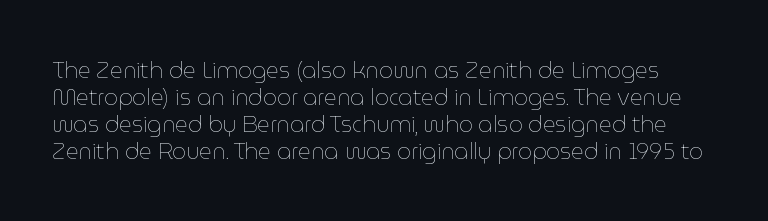
A quiet, ordinary-to-light weight characterises the typeface. A roman cut, with each character standing at attention. Default kerning and tracking; the words read as compact shapes. The string is rendered with underlining switched off.
